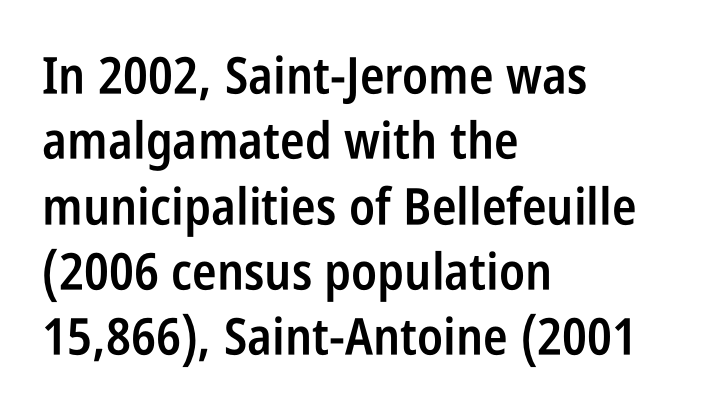
Each new line begins a customary step beneath the previous one. Horizontal alignment here is leftward, the default for most running prose. Typographically, this falls in the sans-serif category. Is there any slant? The stems are plumb. The passage shown has conventional tracking throughout.
